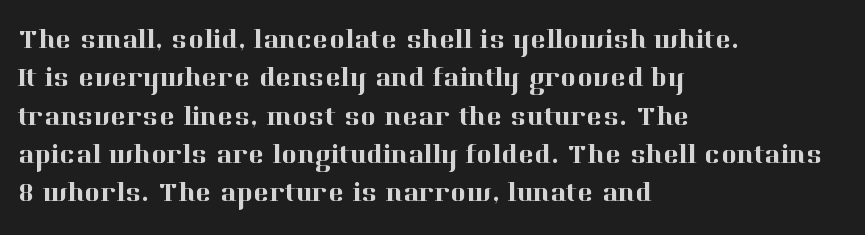
The image shows 27 px text type, upright; set left-aligned, normal line spacing (1.42x), normal letter spacing, not underlined.
